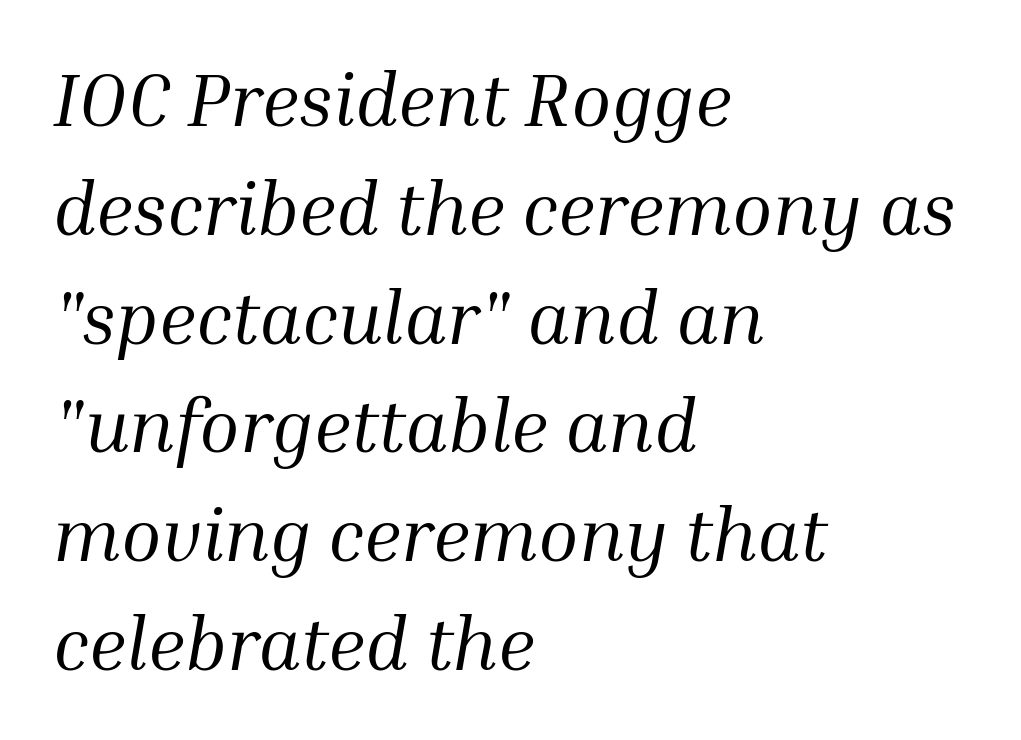
Q: Is the text bold? A: No.
Q: Is the text italic (slanted)? A: Yes, it leans right by about 10 degrees.
Q: Is the typeface a serif or a sans-serif typeface? A: Serif.
Q: Is the text underlined? A: No.
Q: How is the paragraph aligned? A: Left-aligned.
Q: Is the spacing between letters normal or unusually wide? A: Normal.
Q: Is the spacing between lines tight, normal or loose? A: Normal.
Q: Width (condensed, normal, or wide)? A: Normal.
Q: Stroke contrast? A: Medium.
Q: x-height? A: Medium.
Q: Monospaced? A: No.
